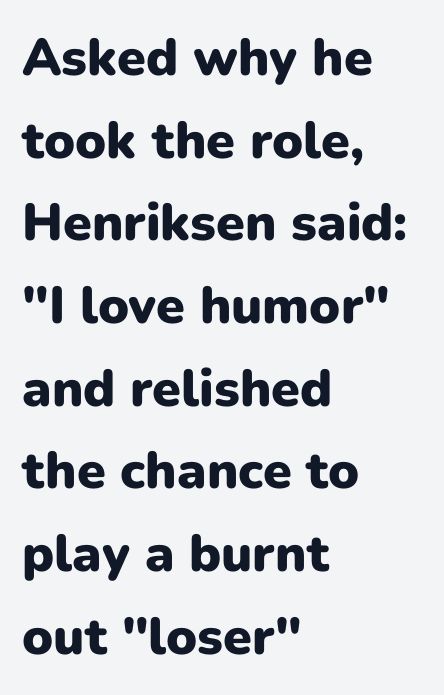
Is there any slant? The stems are plumb. Each line starts at the same left margin while the right side varies. Letterform terminals end flat and unadorned throughout the passage. Honestly, the row spacing looks completely unremarkable. You could not count columns in this text — the font is proportionally spaced. Students, note that the glyphs here touch the page at normal intervals.
